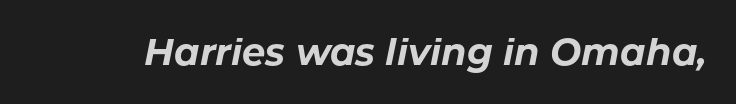
{"italic": "yes", "lean": "right", "slant_degrees": 11, "bold": "yes", "weight": "bold", "width": "normal", "stroke_contrast": "low", "x_height": "medium", "monospaced": "no", "underline": "no", "letter_spacing": "normal", "letter_spacing_em": 0.0, "glyph_px": 37}
